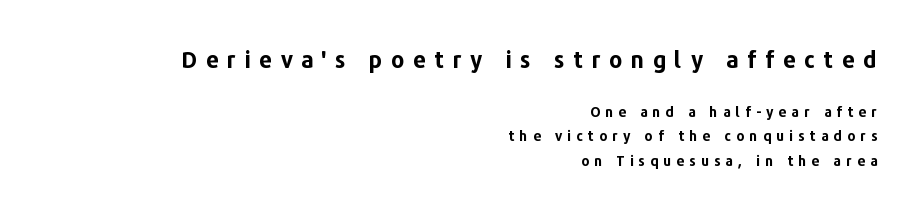
A dark, heavy texture on the line: the type is bold. In this sample the first text group is rendered at the bigger scale. Loose tracking; the words dissolve into strings of separated letters. The letters stand straight up with perfectly vertical stems.
